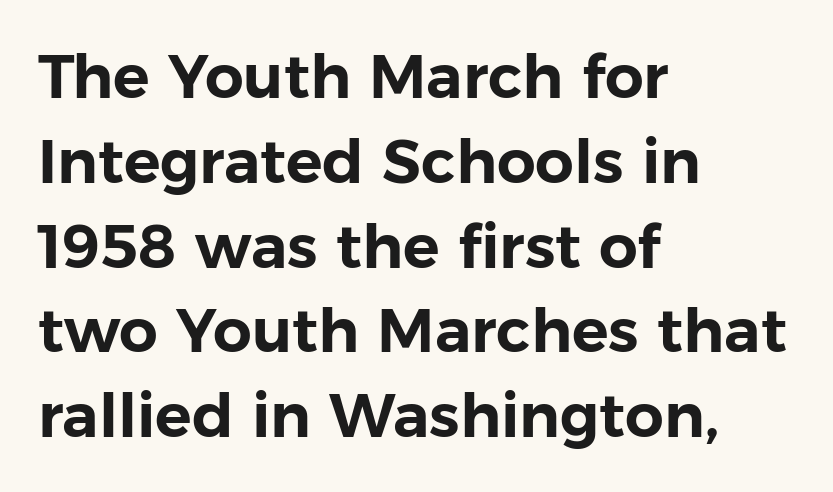
{"serif": "no", "italic": "no", "width": "normal", "stroke_contrast": "low", "x_height": "medium", "monospaced": "no", "underline": "no", "align": "left", "line_spacing": "normal", "line_spacing_ratio": 1.39, "letter_spacing": "normal", "letter_spacing_em": 0.0, "glyph_px": 61}
